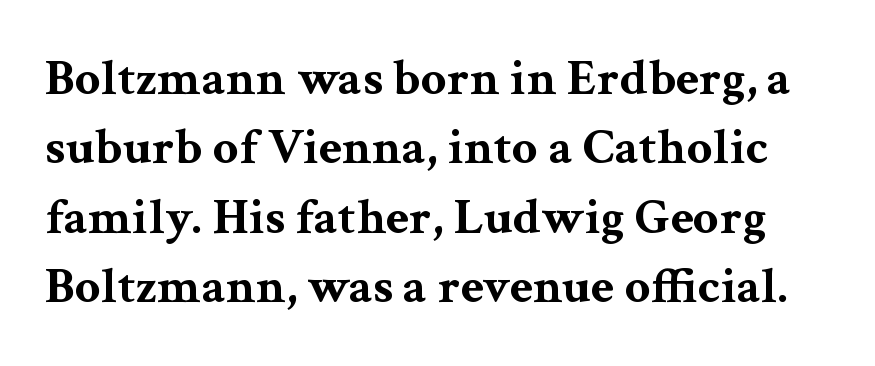
{"serif": "yes", "italic": "no", "bold": "yes", "weight": "bold", "width": "wide", "stroke_contrast": "medium", "x_height": "medium", "monospaced": "no", "underline": "no", "line_spacing": "normal", "line_spacing_ratio": 1.36, "letter_spacing": "normal", "letter_spacing_em": 0.0, "glyph_px": 51}
